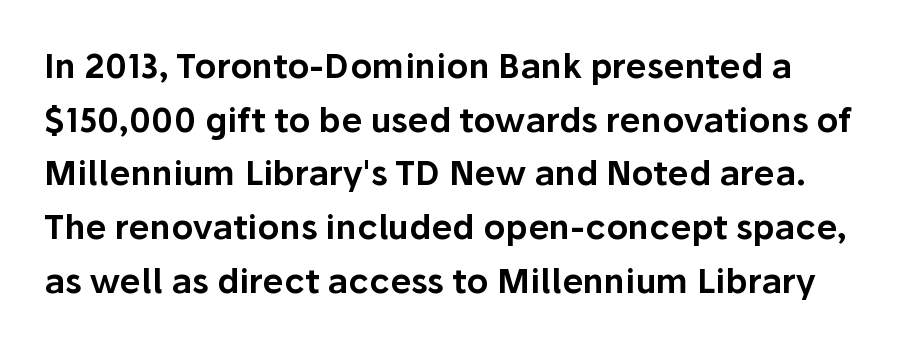
Q: Is the text italic (slanted)? A: No, it is upright.
Q: Is the typeface a serif or a sans-serif typeface? A: Sans-serif.
Q: Is the text underlined? A: No.
Q: Is the spacing between letters normal or unusually wide? A: Normal.
Q: Is the spacing between lines tight, normal or loose? A: Normal.
Q: Width (condensed, normal, or wide)? A: Normal.
Q: Stroke contrast? A: Low.
Q: x-height? A: Medium.
Q: Monospaced? A: No.
